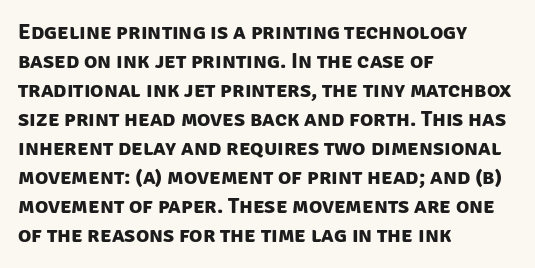
Q: Is the text bold? A: Yes.
Q: Is the text underlined? A: No.
Q: How is the paragraph aligned? A: Left-aligned.
Q: Is the spacing between letters normal or unusually wide? A: Normal.
Q: Is the spacing between lines tight, normal or loose? A: Normal.
